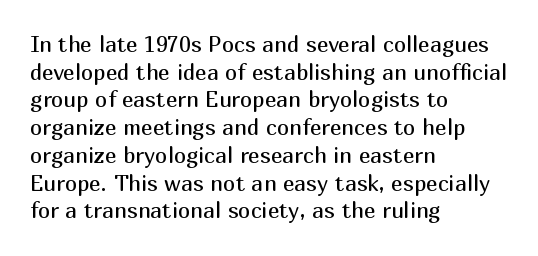
The typeface has the unassuming heft of standard copy or less. Vertical strokes here are truly vertical. A clean baseline with only descenders dipping below it. Default kerning and tracking; the words read as compact shapes.
